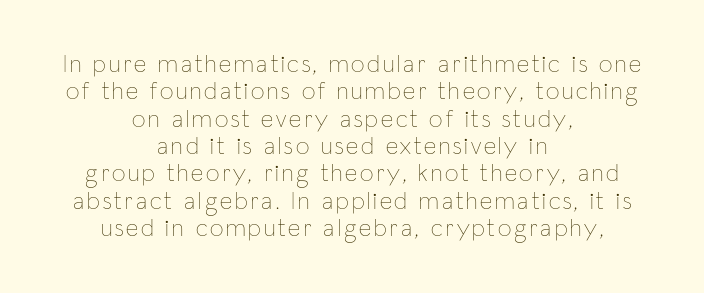
Each new line begins almost immediately beneath the previous one. This rendering uses center alignment, leaving both contours irregular but symmetric. Rendered with straight, roman letterforms. The words here are not underlined.
